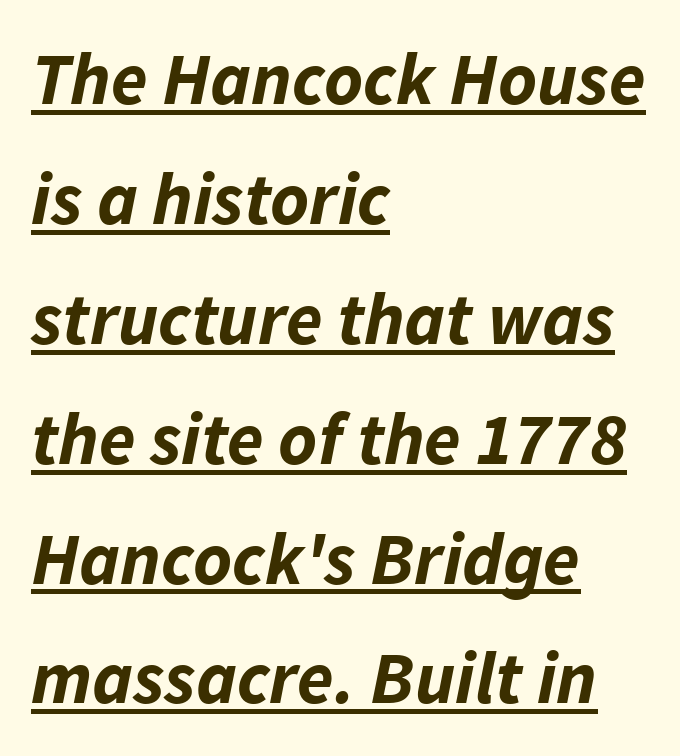
Q: Is the text bold? A: Yes.
Q: Is the text italic (slanted)? A: Yes, it leans right by about 11 degrees.
Q: Is the text underlined? A: Yes.
Q: How is the paragraph aligned? A: Left-aligned.
Q: Is the spacing between letters normal or unusually wide? A: Normal.
Q: Is the spacing between lines tight, normal or loose? A: Normal.
Q: Width (condensed, normal, or wide)? A: Normal.
Q: Stroke contrast? A: Low.
Q: x-height? A: Medium.
Q: Monospaced? A: No.
